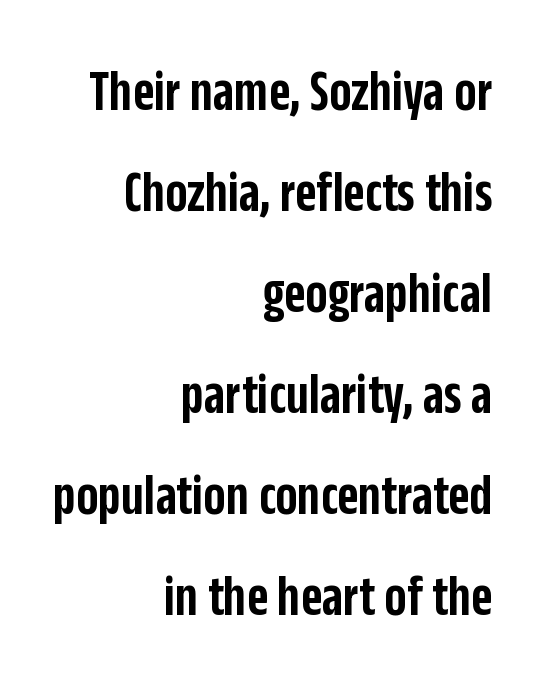
The designer went with a sans here, leaving each stem footless. It's the straight-up-and-down kind of type. A typesetter would call this proportional, since set widths differ per character. The rendering anchors every line to the right-hand side. Lines of text with bare space underneath.
